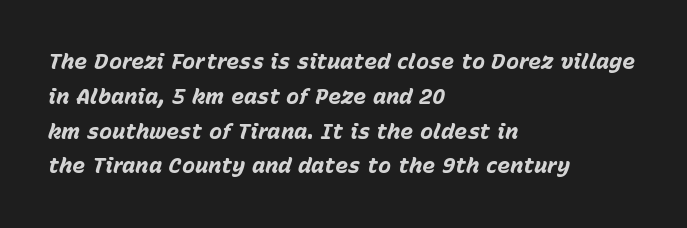
{"italic": "yes", "lean": "right", "slant_degrees": 15, "bold": "yes", "underline": "no", "align": "left", "line_spacing": "normal", "line_spacing_ratio": 1.58, "letter_spacing": "normal", "letter_spacing_em": 0.0, "glyph_px": 22}
